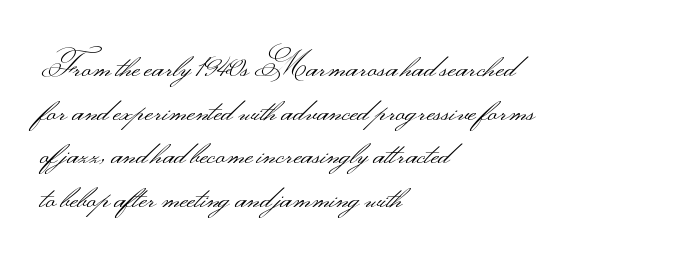
{"serif": "no", "bold": "no", "weight": "light", "width": "wide", "stroke_contrast": "medium", "monospaced": "no", "underline": "no", "align": "left", "line_spacing": "normal", "line_spacing_ratio": 1.36, "letter_spacing": "normal", "letter_spacing_em": 0.0, "glyph_px": 32}
